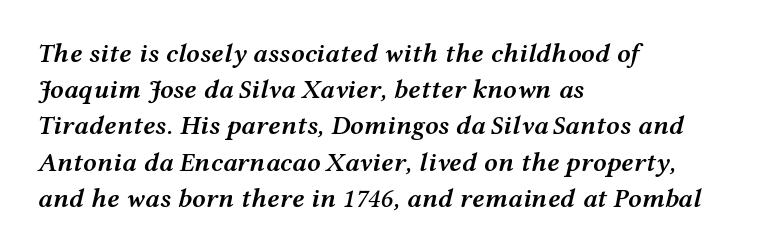
{"italic": "yes", "lean": "right", "slant_degrees": 12, "bold": "semi", "underline": "no", "align": "left", "line_spacing": "normal", "line_spacing_ratio": 1.34, "letter_spacing": "normal", "letter_spacing_em": 0.0, "glyph_px": 27}
